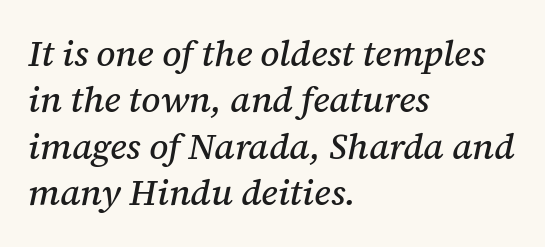
Q: Is the text italic (slanted)? A: Yes, it leans right by about 12 degrees.
Q: Is the typeface a serif or a sans-serif typeface? A: Serif.
Q: Is the text underlined? A: No.
Q: How is the paragraph aligned? A: Left-aligned.
Q: Is the spacing between letters normal or unusually wide? A: Normal.
Q: Is the spacing between lines tight, normal or loose? A: Normal.
Q: Width (condensed, normal, or wide)? A: Normal.
Q: Stroke contrast? A: Medium.
Q: x-height? A: Medium.
Q: Monospaced? A: No.
